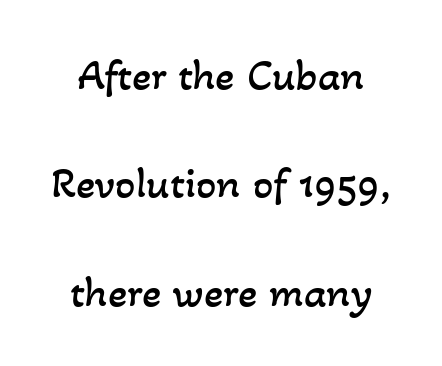
{"bold": "no", "weight": "regular", "width": "normal", "stroke_contrast": "low", "x_height": "small", "monospaced": "no", "underline": "no", "line_spacing": "loose", "line_spacing_ratio": 2.41, "letter_spacing": "normal", "letter_spacing_em": 0.0, "glyph_px": 45}
